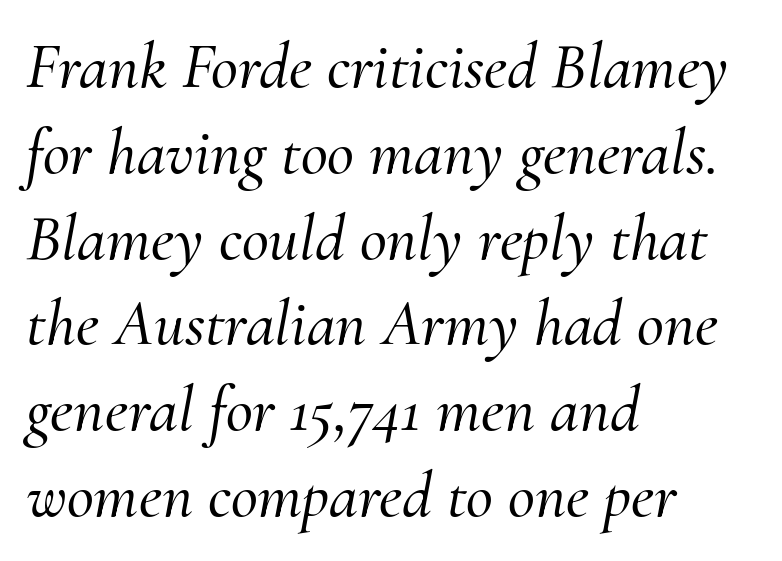
{"serif": "yes", "italic": "yes", "lean": "right", "slant_degrees": 10, "width": "normal", "stroke_contrast": "medium", "x_height": "small", "monospaced": "no", "underline": "no", "align": "left", "line_spacing": "normal", "line_spacing_ratio": 1.3, "letter_spacing": "normal", "letter_spacing_em": 0.0, "glyph_px": 66}
